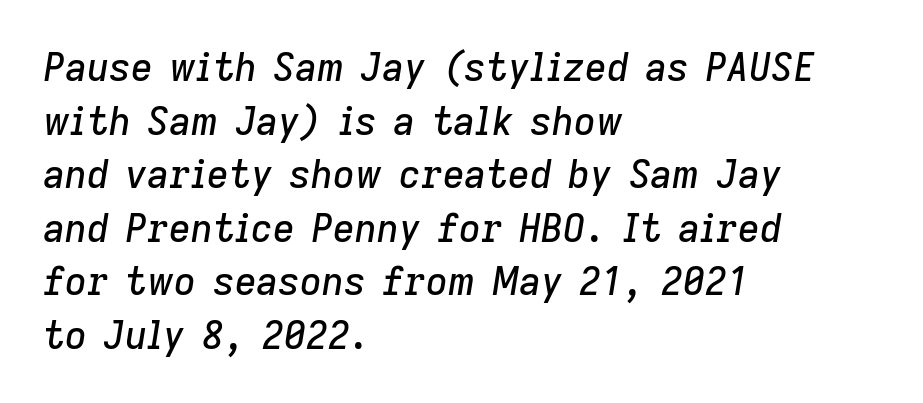
Italic? Definitely — the glyphs are oblique. Is this a fixed-width face? No — the glyphs have proportional, varying widths. The rows are spaced the way most documents space them. Bare-footed words on every line. Tracking value appears to be zero — textbook default spacing.
